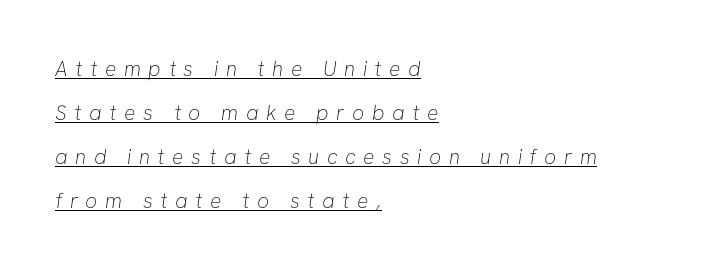
Q: Is the text bold? A: No.
Q: Is the text underlined? A: Yes.
Q: How is the paragraph aligned? A: Left-aligned.
Q: Is the spacing between letters normal or unusually wide? A: Unusually wide.
Q: Is the spacing between lines tight, normal or loose? A: Loose.
